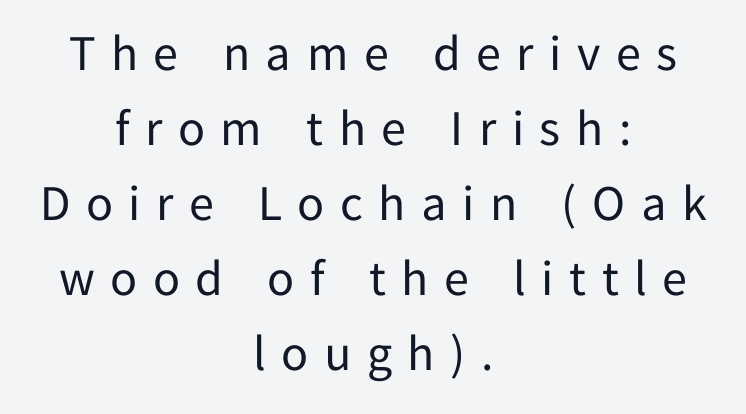
Q: Is the text bold? A: No.
Q: Is the text italic (slanted)? A: No, it is upright.
Q: Is the typeface a serif or a sans-serif typeface? A: Sans-serif.
Q: Is the text underlined? A: No.
Q: How is the paragraph aligned? A: Centered.
Q: Is the spacing between letters normal or unusually wide? A: Unusually wide.
Q: Is the spacing between lines tight, normal or loose? A: Normal.
Q: Width (condensed, normal, or wide)? A: Normal.
Q: Stroke contrast? A: Low.
Q: x-height? A: Medium.
Q: Monospaced? A: No.
